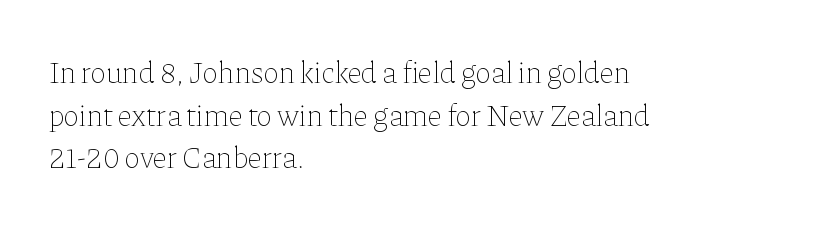
The image shows 30 px thin type, upright; set left-aligned, normal line spacing (1.42x), normal letter spacing, not underlined; low stroke contrast and a medium x-height.
